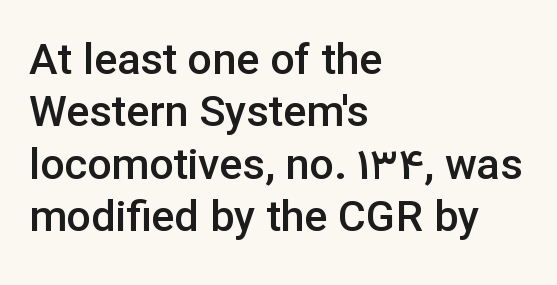
Q: Is the text bold? A: Semi-bold.
Q: Is the text italic (slanted)? A: No, it is upright.
Q: Is the typeface a serif or a sans-serif typeface? A: Sans-serif.
Q: Is the text underlined? A: No.
Q: How is the paragraph aligned? A: Left-aligned.
Q: Is the spacing between letters normal or unusually wide? A: Normal.
Q: Width (condensed, normal, or wide)? A: Normal.
Q: Stroke contrast? A: Low.
Q: x-height? A: Medium.
Q: Monospaced? A: No.
